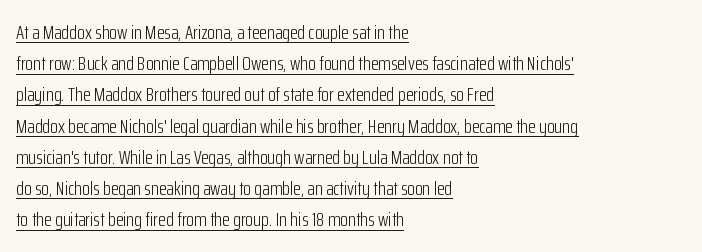
The weight tops out at a normal text grade. The paragraph has a hard left edge and a soft right edge. The leading is moderate, giving the passage an even texture. No italicization has been applied; the sample stays upright. Check the space under the baseline: a stroke is drawn there.
